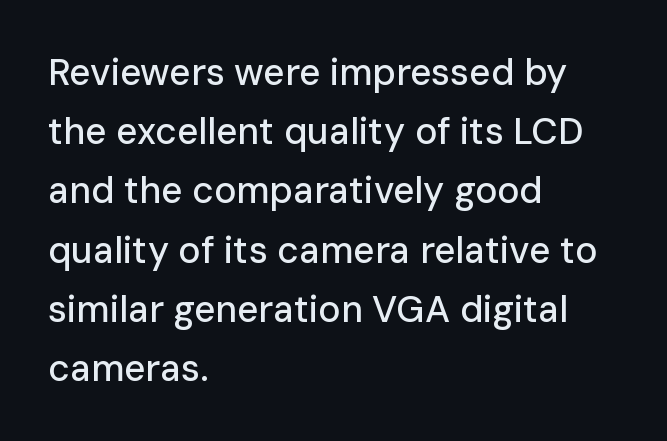
The image shows 37 px sans-serif type, upright; set left-aligned, normal line spacing (1.6x), normal letter spacing, not underlined; low stroke contrast and a medium x-height.
